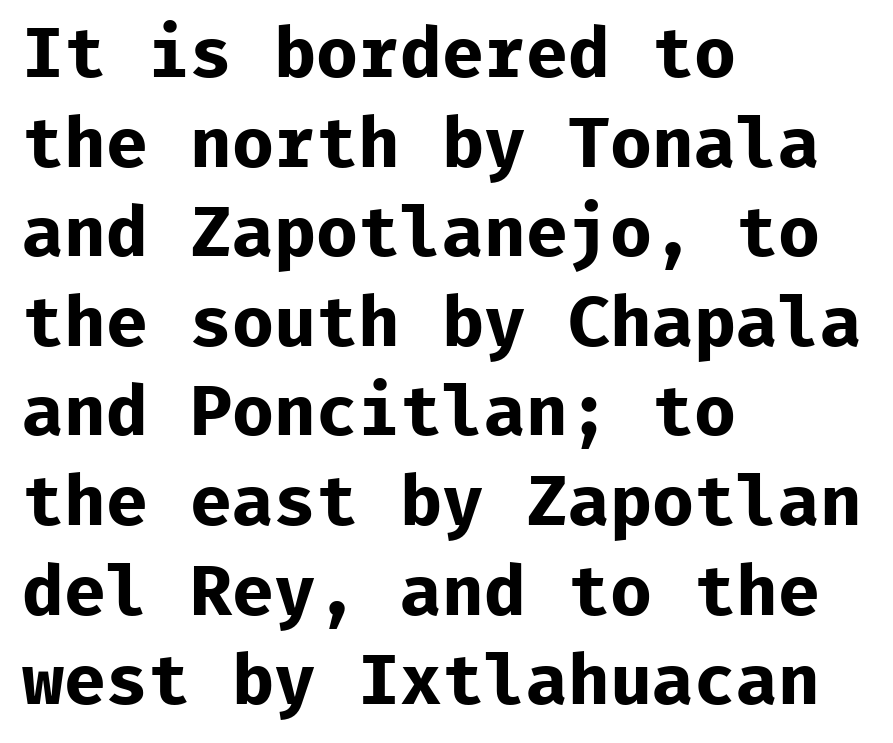
{"serif": "no", "italic": "no", "bold": "yes", "weight": "bold", "width": "normal", "stroke_contrast": "low", "x_height": "medium", "monospaced": "yes", "underline": "no", "align": "left", "line_spacing": "normal", "line_spacing_ratio": 1.28, "letter_spacing": "normal", "letter_spacing_em": 0.0, "glyph_px": 70}
